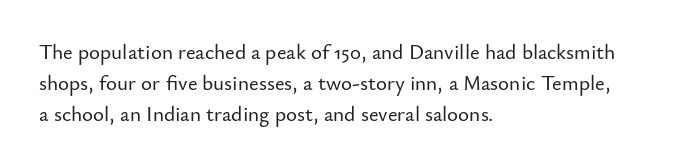
The image shows 21 px text type, upright; set left-aligned, normal line spacing (1.47x), normal letter spacing, not underlined.
